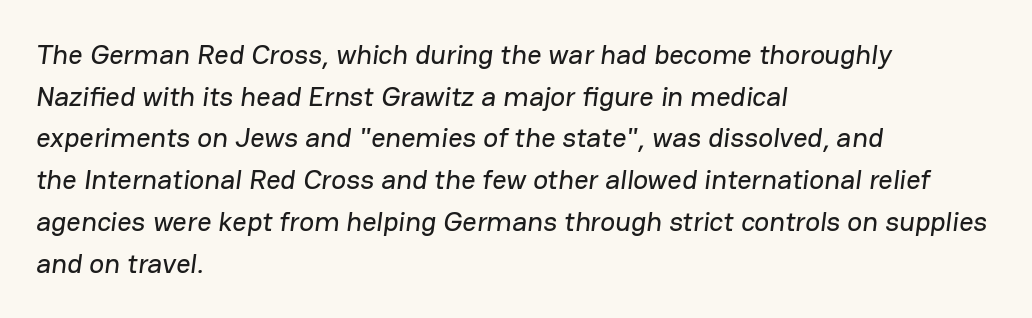
Quick note: interline space is typical. The text was rendered using a sans face with plain stroke endings. The rendering uses natural spacing where letterforms have individual widths. Only glyphs here, with clear space below each row.
